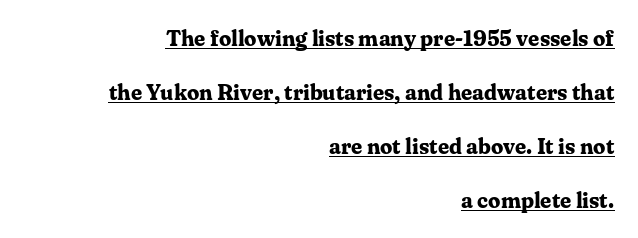
This is roman type, the default non-slanted kind. A flush-right, rag-left setting is used for this passage. The passage shown is emphatically bold. Quick note: underline on. Glyph-to-glyph distance matches everyday printed text. The block of text is sparse from top to bottom, with ample space between rows.
